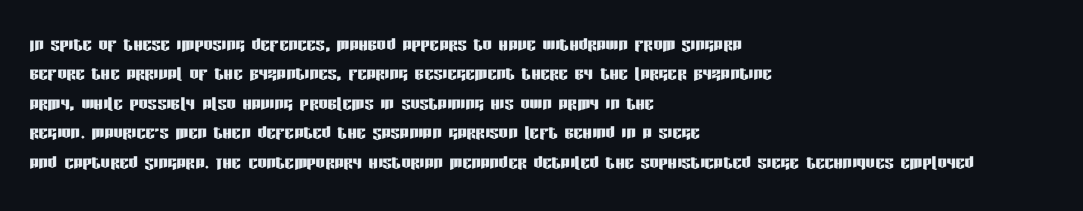
One-word summary of the alignment: left. Posture: vertical. The tracking reads as untouched default to a designer's eye. Each row of text sits above clean, open space. Does the leading feel generous? No, just average.
